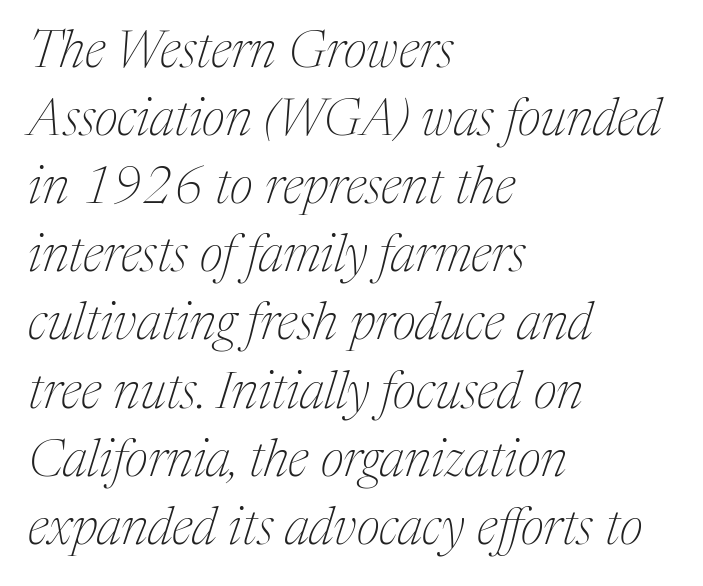
{"serif": "yes", "italic": "yes", "lean": "right", "slant_degrees": 17, "bold": "no", "weight": "thin", "width": "normal", "stroke_contrast": "medium", "x_height": "medium", "monospaced": "no", "underline": "no", "align": "left", "line_spacing": "normal", "line_spacing_ratio": 1.31, "letter_spacing": "normal", "letter_spacing_em": 0.0, "glyph_px": 52}
